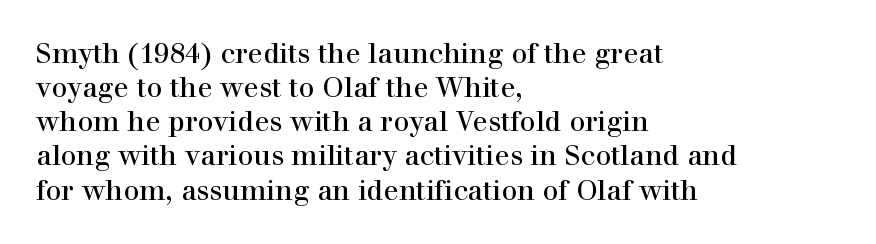
Q: Is the text italic (slanted)? A: No, it is upright.
Q: Is the typeface a serif or a sans-serif typeface? A: Serif.
Q: Is the text underlined? A: No.
Q: How is the paragraph aligned? A: Left-aligned.
Q: Is the spacing between letters normal or unusually wide? A: Normal.
Q: Width (condensed, normal, or wide)? A: Normal.
Q: x-height? A: Medium.
Q: Monospaced? A: No.
